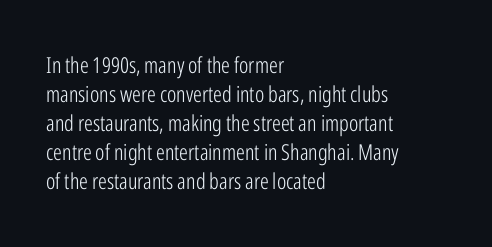
The image shows 22 px text type, upright; set left-aligned, normal line spacing (1.32x), normal letter spacing, not underlined.
